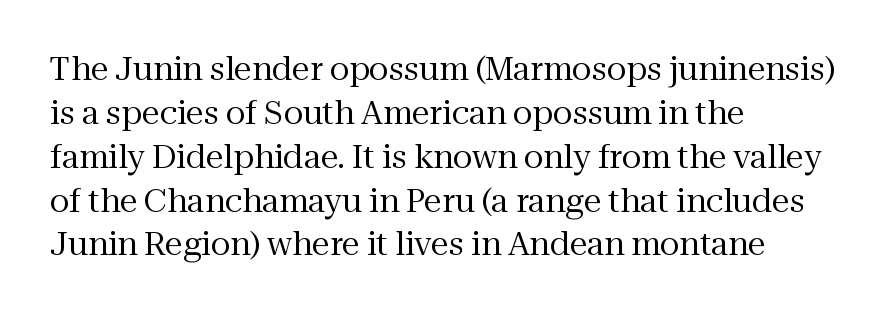
{"serif": "yes", "italic": "no", "bold": "no", "weight": "regular", "width": "normal", "stroke_contrast": "medium", "x_height": "medium", "monospaced": "no", "underline": "no", "align": "left", "line_spacing": "normal", "line_spacing_ratio": 1.37, "letter_spacing": "normal", "letter_spacing_em": 0.0, "glyph_px": 32}
